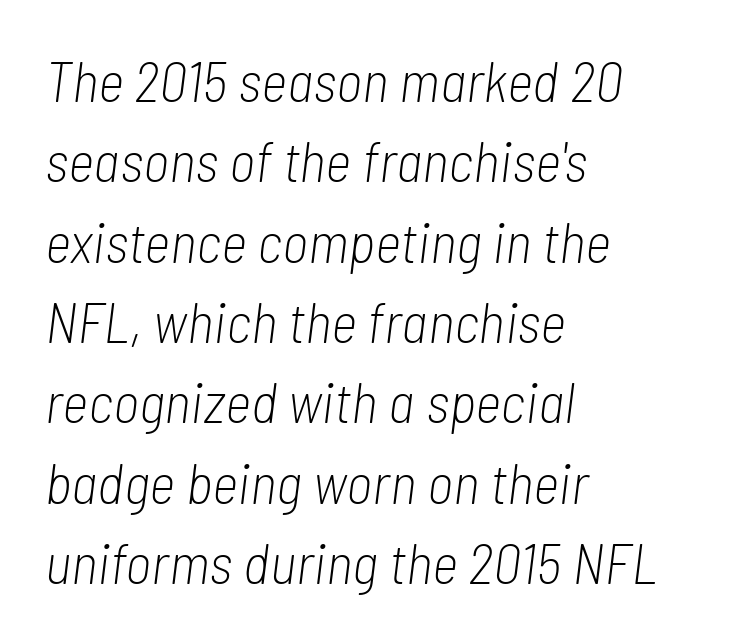
The image shows 57 px light, condensed type, italic (leaning right); set left-aligned, normal line spacing (1.41x), normal letter spacing, not underlined; low stroke contrast and a medium x-height.
